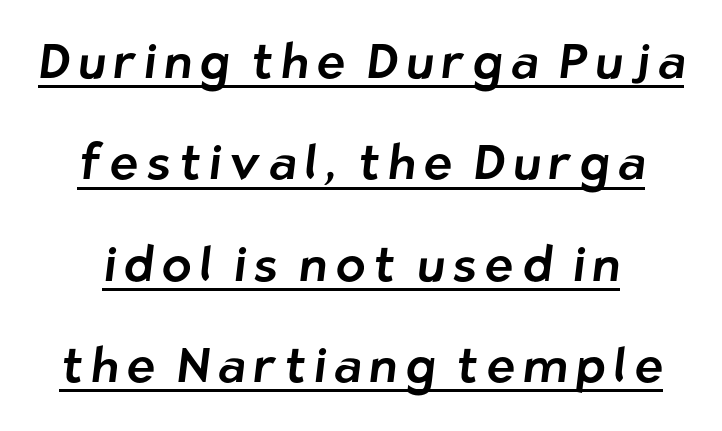
The image shows 49 px sans-serif type; set loose line spacing (2.07x), underlined; low stroke contrast and a medium x-height.
